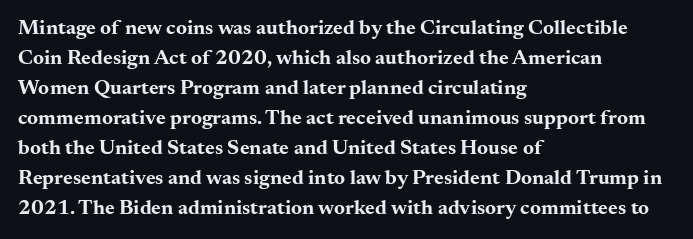
{"italic": "no", "bold": "yes", "underline": "no", "align": "left", "line_spacing": "normal", "line_spacing_ratio": 1.43, "letter_spacing": "normal", "letter_spacing_em": 0.0, "glyph_px": 21}
